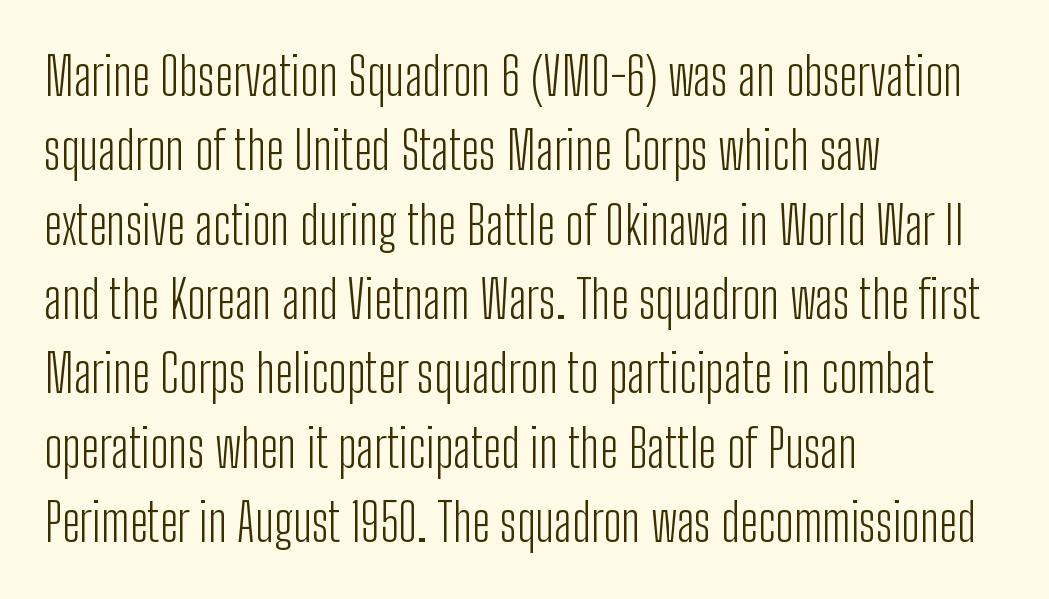
{"serif": "no", "italic": "no", "bold": "no", "weight": "light", "width": "condensed", "stroke_contrast": "low", "x_height": "medium", "monospaced": "no", "underline": "no", "align": "left", "line_spacing": "normal", "line_spacing_ratio": 1.43, "letter_spacing": "normal", "letter_spacing_em": 0.0, "glyph_px": 52}
